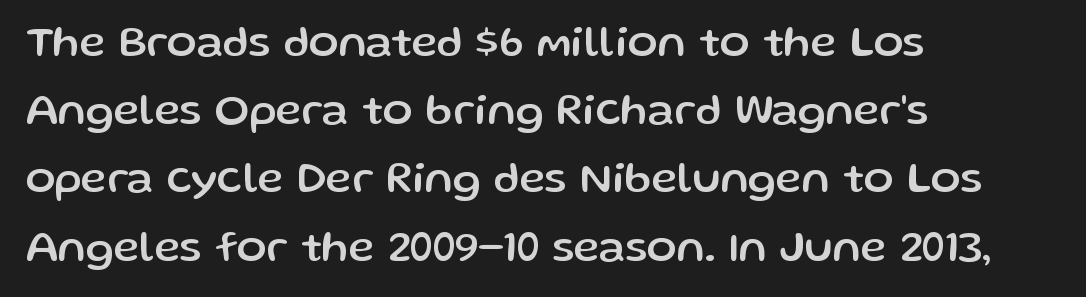
This rendering leaves character spacing at its baseline value. Is this a fixed-width face? No — the glyphs have proportional, varying widths. Designer's note — italics off, roman on. The setting favours the left margin, as ordinary paragraphs usually do. The rows are spaced the way most documents space them. The glyphs are unaccompanied by any horizontal stroke below them.
